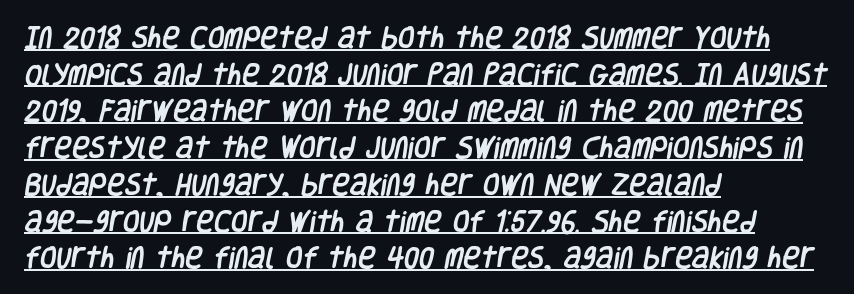
Q: Is the text underlined? A: Yes.
Q: How is the paragraph aligned? A: Left-aligned.
Q: Is the spacing between letters normal or unusually wide? A: Normal.
Q: Is the spacing between lines tight, normal or loose? A: Normal.
